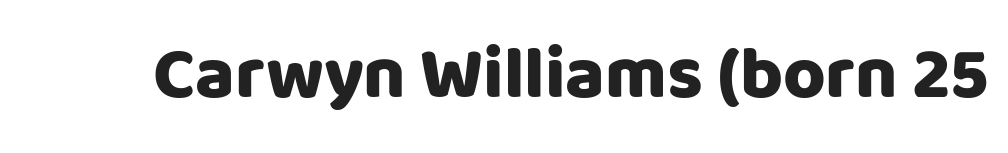
The image shows 73 px sans-serif type, upright; set normal letter spacing, not underlined; low stroke contrast and a large x-height.
